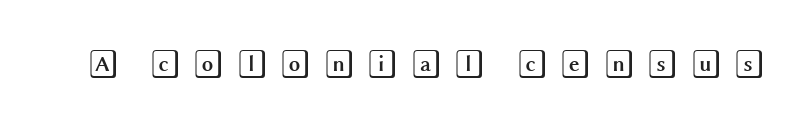
The zone under the glyphs is completely vacant. Is there any slant? The stems are plumb. This rendering widens character spacing well past its baseline value.
